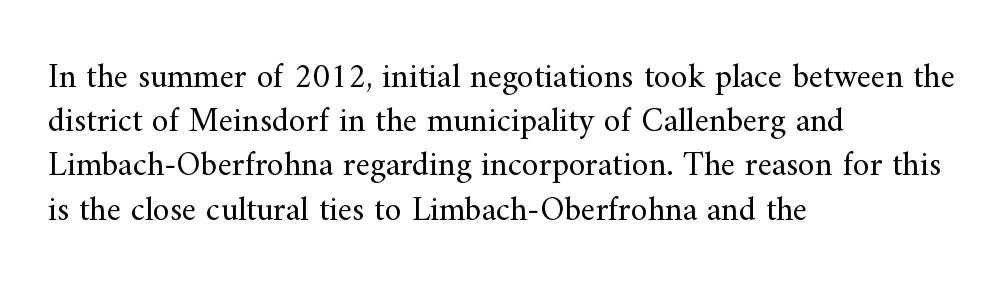
Q: Is the text bold? A: No.
Q: Is the text italic (slanted)? A: No, it is upright.
Q: Is the typeface a serif or a sans-serif typeface? A: Serif.
Q: Is the text underlined? A: No.
Q: How is the paragraph aligned? A: Left-aligned.
Q: Is the spacing between letters normal or unusually wide? A: Normal.
Q: Is the spacing between lines tight, normal or loose? A: Normal.
Q: Width (condensed, normal, or wide)? A: Normal.
Q: Stroke contrast? A: Medium.
Q: x-height? A: Small.
Q: Monospaced? A: No.
